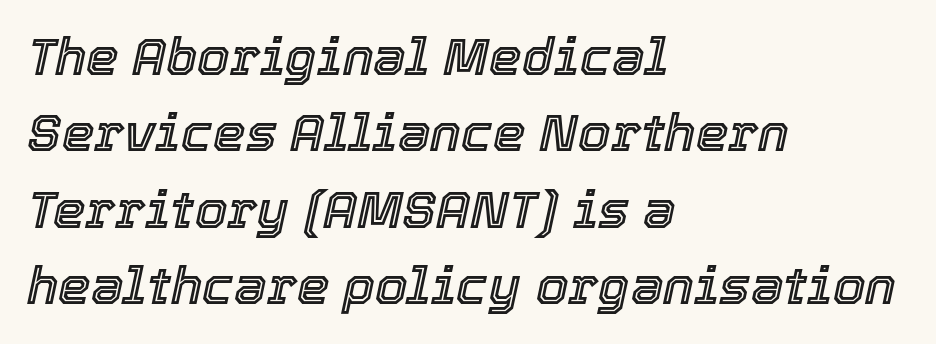
Q: Is the text italic (slanted)? A: Yes, it leans right by about 12 degrees.
Q: Is the text underlined? A: No.
Q: How is the paragraph aligned? A: Left-aligned.
Q: Is the spacing between letters normal or unusually wide? A: Normal.
Q: Is the spacing between lines tight, normal or loose? A: Normal.
Q: Width (condensed, normal, or wide)? A: Normal.
Q: x-height? A: Medium.
Q: Monospaced? A: No.
